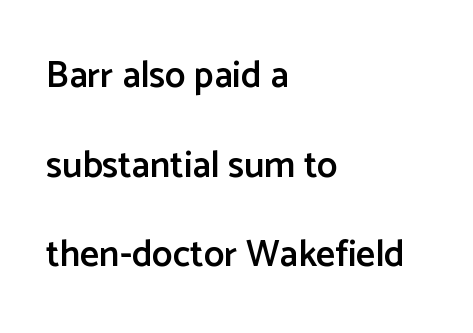
{"serif": "no", "italic": "no", "bold": "semi", "weight": "semibold", "width": "normal", "stroke_contrast": "low", "x_height": "medium", "monospaced": "no", "underline": "no", "align": "left", "line_spacing": "loose", "line_spacing_ratio": 2.42, "letter_spacing": "normal", "letter_spacing_em": 0.0, "glyph_px": 37}
